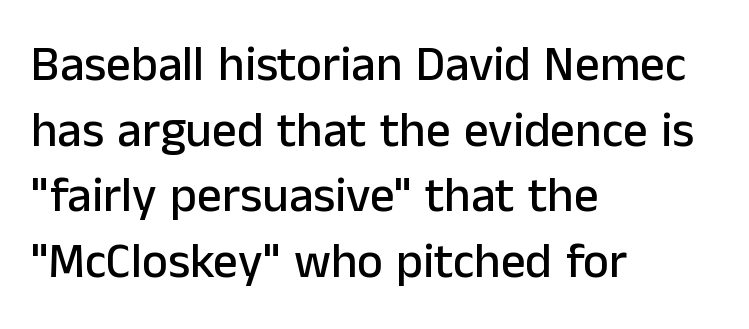
{"serif": "no", "italic": "no", "width": "normal", "stroke_contrast": "low", "x_height": "medium", "monospaced": "no", "underline": "no", "align": "left", "line_spacing": "normal", "line_spacing_ratio": 1.34, "letter_spacing": "normal", "letter_spacing_em": 0.0, "glyph_px": 49}
